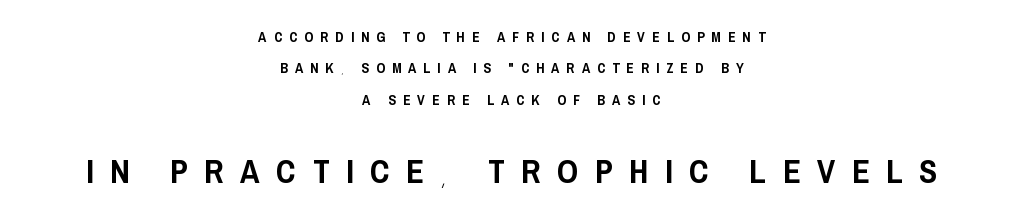
Teacher's note: observe the equal gaps on both sides — that is centered alignment. The rendering uses natural spacing where letterforms have individual widths. A typesetter would mark this as roman, not italic. In terms of letterspacing, this is a distinctly airy, spread setting. Leading: increased. Check under the words: just untouched page.
